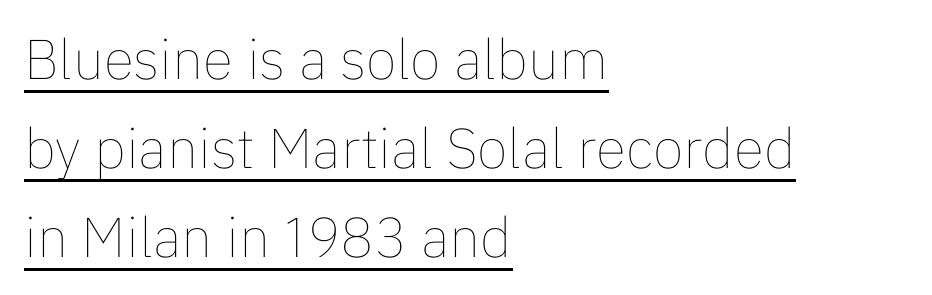
Q: Is the text bold? A: No.
Q: Is the text italic (slanted)? A: No, it is upright.
Q: Is the text underlined? A: Yes.
Q: How is the paragraph aligned? A: Left-aligned.
Q: Is the spacing between letters normal or unusually wide? A: Normal.
Q: Is the spacing between lines tight, normal or loose? A: Normal.
Q: Width (condensed, normal, or wide)? A: Normal.
Q: Stroke contrast? A: Low.
Q: x-height? A: Medium.
Q: Monospaced? A: No.
